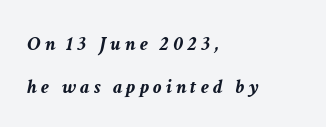
{"italic": "yes", "lean": "right", "slant_degrees": 11, "bold": "yes", "underline": "no", "align": "left", "line_spacing": "loose", "line_spacing_ratio": 2.06, "letter_spacing": "wide", "letter_spacing_em": 0.2, "glyph_px": 21}
